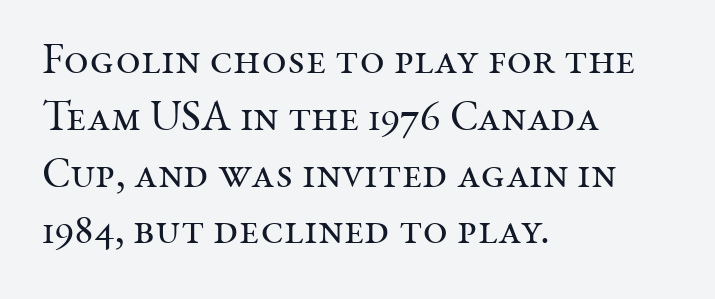
The image shows 43 px regular-weight serif type, upright; set left-aligned, normal line spacing (1.32x), normal letter spacing, not underlined; medium stroke contrast and a medium x-height.
